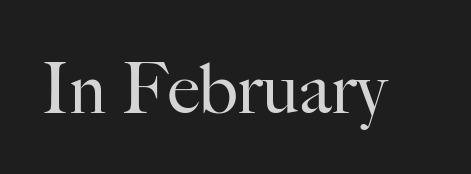
Q: Is the text bold? A: No.
Q: Is the text italic (slanted)? A: No, it is upright.
Q: Is the typeface a serif or a sans-serif typeface? A: Serif.
Q: Is the text underlined? A: No.
Q: Is the spacing between letters normal or unusually wide? A: Normal.
Q: Width (condensed, normal, or wide)? A: Normal.
Q: Stroke contrast? A: High.
Q: x-height? A: Small.
Q: Monospaced? A: No.
